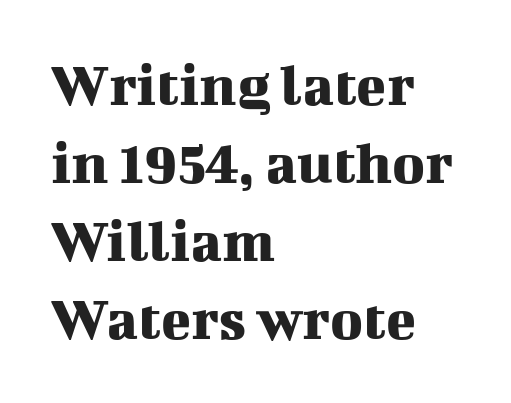
The image shows 62 px serif type, upright; set left-aligned, normal line spacing (1.26x), normal letter spacing, not underlined; medium stroke contrast and a medium x-height.
